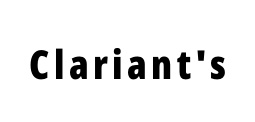
{"serif": "no", "italic": "no", "bold": "yes", "weight": "bold", "width": "condensed", "stroke_contrast": "low", "x_height": "medium", "monospaced": "no", "underline": "no", "glyph_px": 40}
